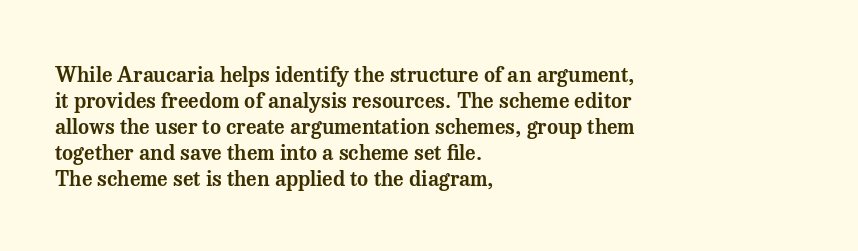
The image shows 21 px text type, upright; set left-aligned, line spacing 1.24x, normal letter spacing, not underlined.
